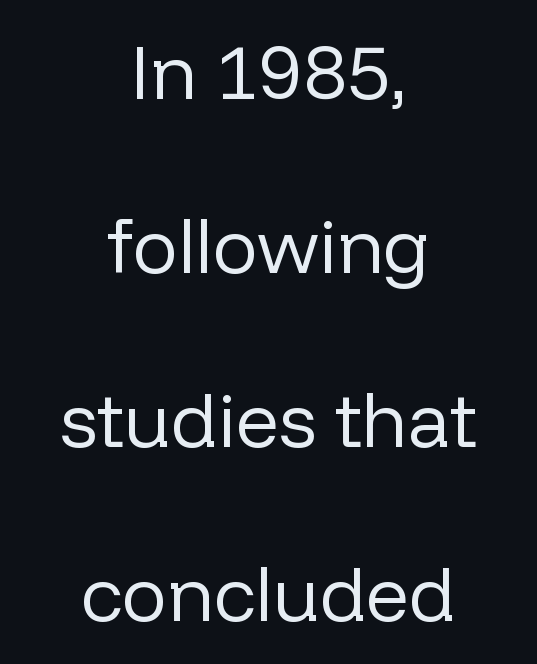
{"serif": "no", "italic": "no", "bold": "no", "weight": "regular", "width": "normal", "stroke_contrast": "low", "x_height": "medium", "monospaced": "no", "underline": "no", "align": "center", "line_spacing": "loose", "line_spacing_ratio": 2.29, "letter_spacing": "normal", "letter_spacing_em": 0.0, "glyph_px": 76}
